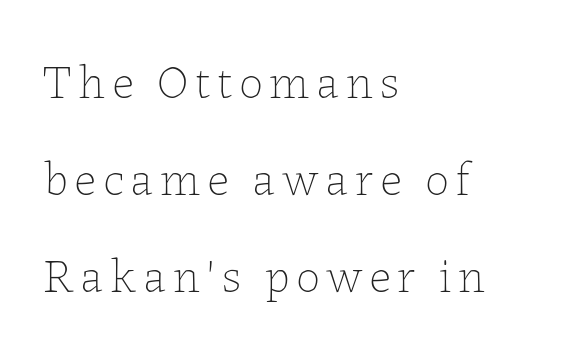
The leading is generous, giving the passage an open texture. This sample uses an upright cut, with every glyph sitting square on the baseline. Letters have the restrained weight of plain body copy at most. Descender tails drop into unmarked territory. The lines are quadded left. Varying glyph widths throughout — classic text-font behaviour.
